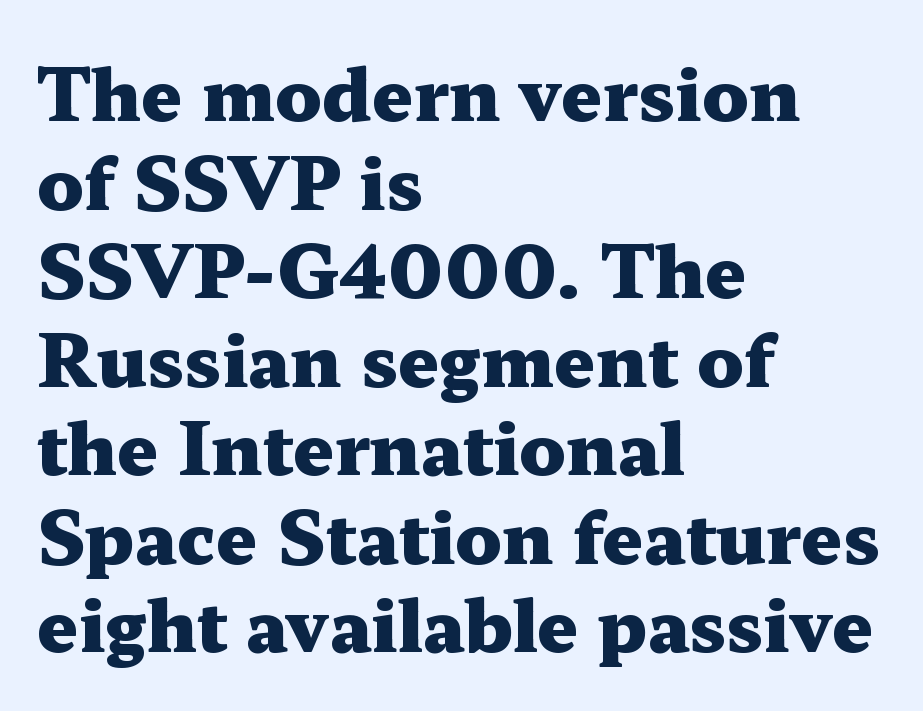
Q: Is the text bold? A: Yes.
Q: Is the text italic (slanted)? A: No, it is upright.
Q: Is the typeface a serif or a sans-serif typeface? A: Serif.
Q: Is the text underlined? A: No.
Q: How is the paragraph aligned? A: Left-aligned.
Q: Is the spacing between letters normal or unusually wide? A: Normal.
Q: Width (condensed, normal, or wide)? A: Wide.
Q: Stroke contrast? A: Medium.
Q: x-height? A: Medium.
Q: Monospaced? A: No.
